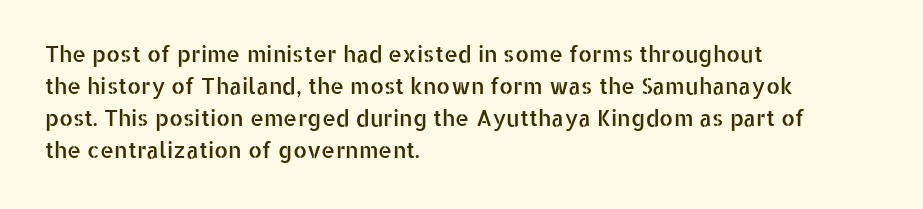
The image shows 22 px text type, upright; set left-aligned, normal line spacing (1.45x), normal letter spacing, not underlined.
